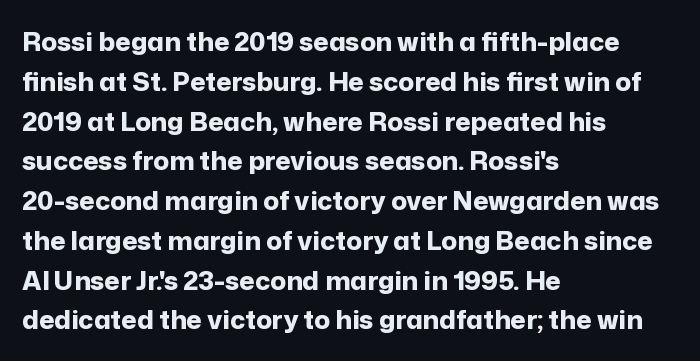
Plenty of ink on the page — the face is bold. Vertical spacing — default. Descenders hang freely into open space. All the whitespace from short lines collects on the right. This rendering leaves character spacing at its baseline value. Do the letters lean? They stand straight.
